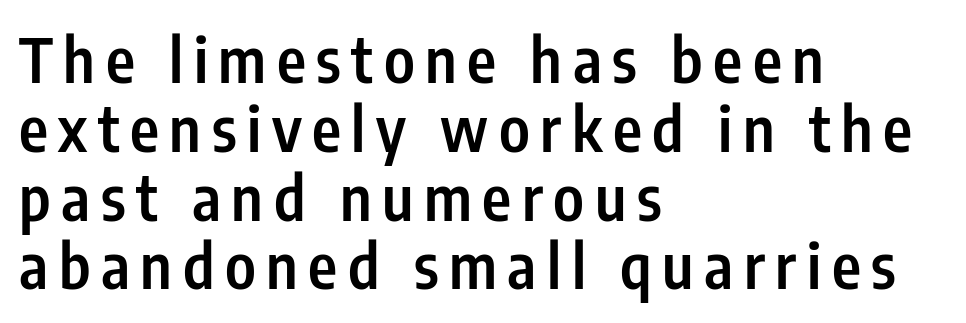
The image shows 62 px semibold, condensed sans-serif type, upright; set left-aligned, tight line spacing (1.11x), not underlined; low stroke contrast and a medium x-height.
